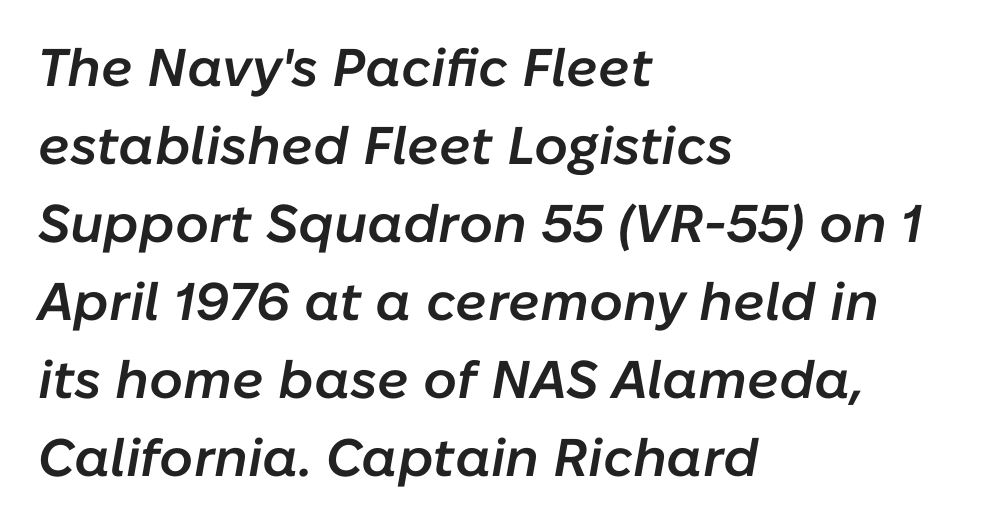
The image shows 53 px semibold type, italic (leaning right); set left-aligned, normal line spacing (1.47x), normal letter spacing, not underlined; low stroke contrast and a medium x-height.
